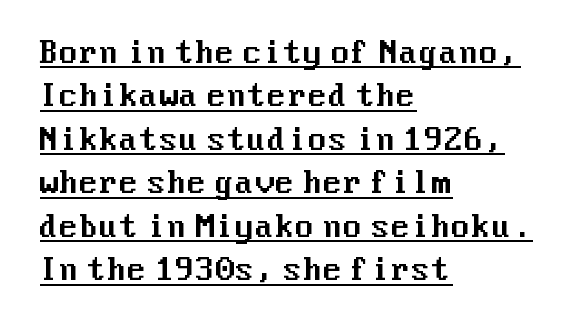
The image shows 29 px sans-serif type, upright; set left-aligned, normal line spacing (1.5x), normal letter spacing, underlined; medium stroke contrast and a medium x-height.
